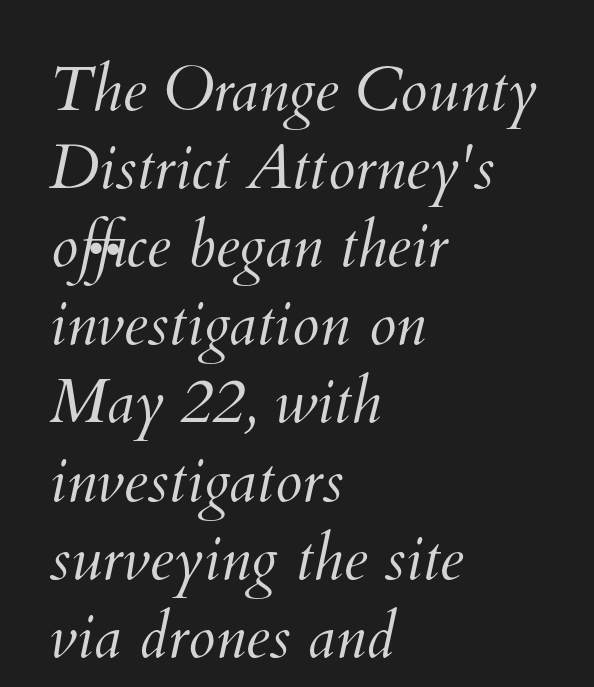
Q: Is the text bold? A: No.
Q: Is the text underlined? A: No.
Q: How is the paragraph aligned? A: Left-aligned.
Q: Is the spacing between letters normal or unusually wide? A: Normal.
Q: Is the spacing between lines tight, normal or loose? A: Normal.
Q: Width (condensed, normal, or wide)? A: Normal.
Q: Stroke contrast? A: Medium.
Q: x-height? A: Small.
Q: Monospaced? A: No.
